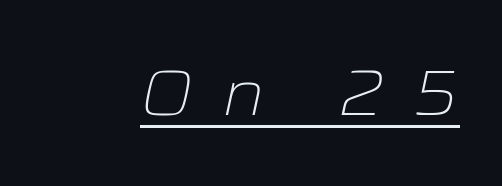
{"italic": "yes", "lean": "right", "slant_degrees": 12, "bold": "no", "weight": "light", "width": "wide", "stroke_contrast": "low", "x_height": "medium", "monospaced": "no", "underline": "yes", "letter_spacing": "wide", "letter_spacing_em": 0.46, "glyph_px": 63}
